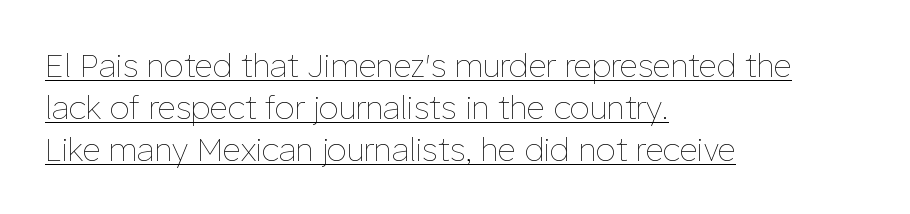
{"italic": "no", "bold": "no", "weight": "thin", "width": "normal", "stroke_contrast": "low", "x_height": "medium", "monospaced": "no", "underline": "yes", "align": "left", "line_spacing": "normal", "line_spacing_ratio": 1.31, "letter_spacing": "normal", "letter_spacing_em": 0.0, "glyph_px": 32}
